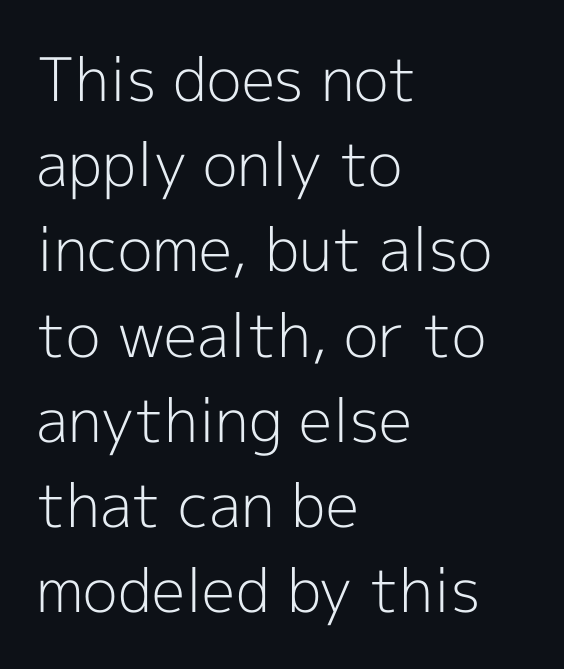
The image shows 60 px light sans-serif type, upright; set left-aligned, normal line spacing (1.42x), normal letter spacing, not underlined; a medium x-height.
